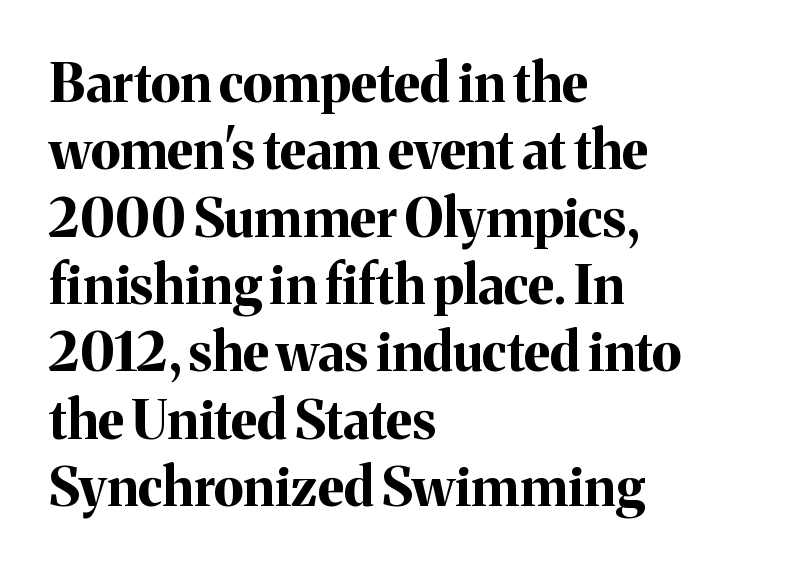
Q: Is the text bold? A: Yes.
Q: Is the text italic (slanted)? A: No, it is upright.
Q: Is the typeface a serif or a sans-serif typeface? A: Serif.
Q: Is the text underlined? A: No.
Q: How is the paragraph aligned? A: Left-aligned.
Q: Is the spacing between letters normal or unusually wide? A: Normal.
Q: Is the spacing between lines tight, normal or loose? A: Normal.
Q: Width (condensed, normal, or wide)? A: Normal.
Q: Stroke contrast? A: Medium.
Q: x-height? A: Medium.
Q: Monospaced? A: No.
